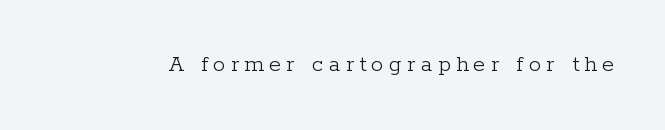
Q: Is the text bold? A: No.
Q: Is the text italic (slanted)? A: No, it is upright.
Q: Is the text underlined? A: No.
Q: Is the spacing between letters normal or unusually wide? A: Unusually wide.
